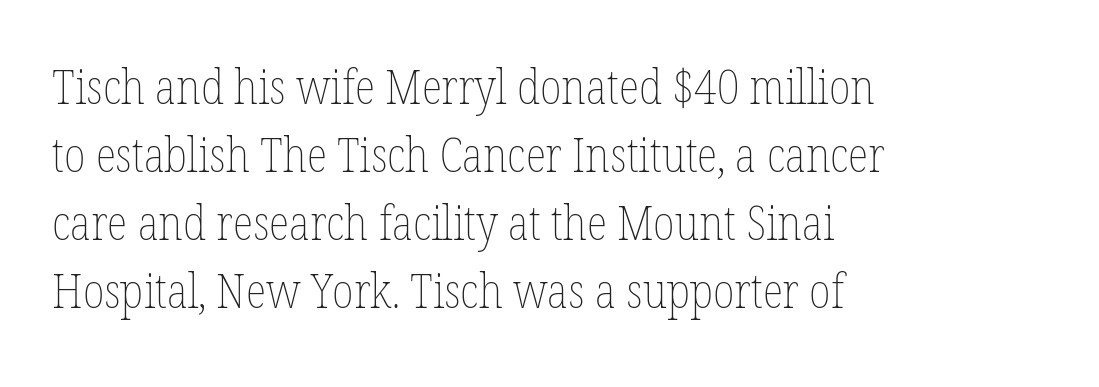
Q: Is the text bold? A: No.
Q: Is the text italic (slanted)? A: No, it is upright.
Q: Is the text underlined? A: No.
Q: How is the paragraph aligned? A: Left-aligned.
Q: Is the spacing between letters normal or unusually wide? A: Normal.
Q: Is the spacing between lines tight, normal or loose? A: Normal.
Q: Width (condensed, normal, or wide)? A: Condensed.
Q: Stroke contrast? A: Low.
Q: x-height? A: Medium.
Q: Monospaced? A: No.
